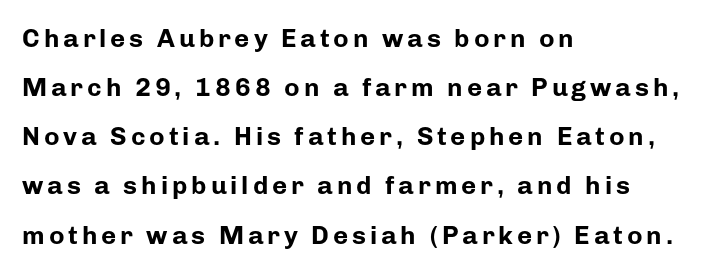
{"italic": "no", "bold": "yes", "underline": "no", "align": "left", "line_spacing_ratio": 1.89, "glyph_px": 26}
